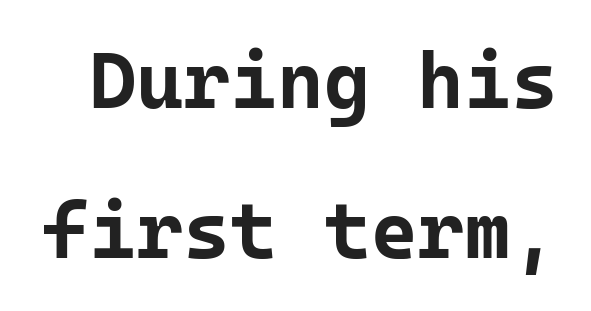
No extra tracking has been applied to these lines. No feet cap the strokes, marking this as sans-serif type. Vertical strokes here are truly vertical. The face used here is monospaced, like something from a code editor.
